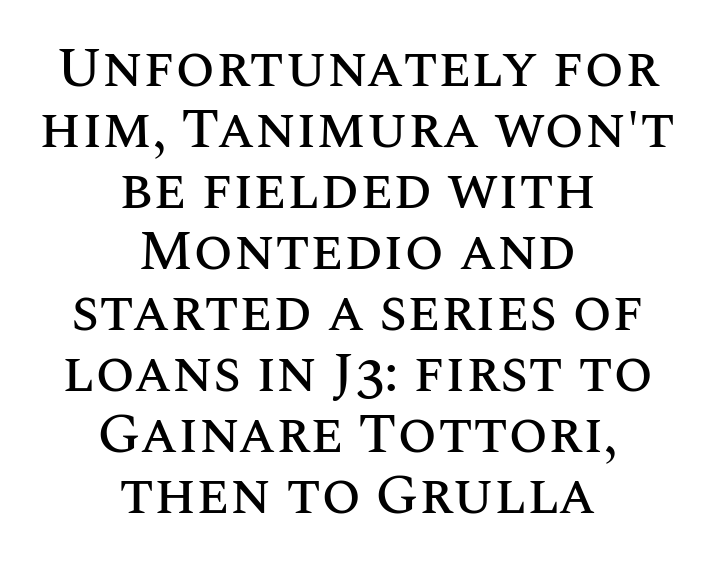
Q: Is the text italic (slanted)? A: No, it is upright.
Q: Is the text underlined? A: No.
Q: How is the paragraph aligned? A: Centered.
Q: Is the spacing between letters normal or unusually wide? A: Normal.
Q: Is the spacing between lines tight, normal or loose? A: Tight.
Q: Width (condensed, normal, or wide)? A: Normal.
Q: Stroke contrast? A: Medium.
Q: x-height? A: Large.
Q: Monospaced? A: No.
